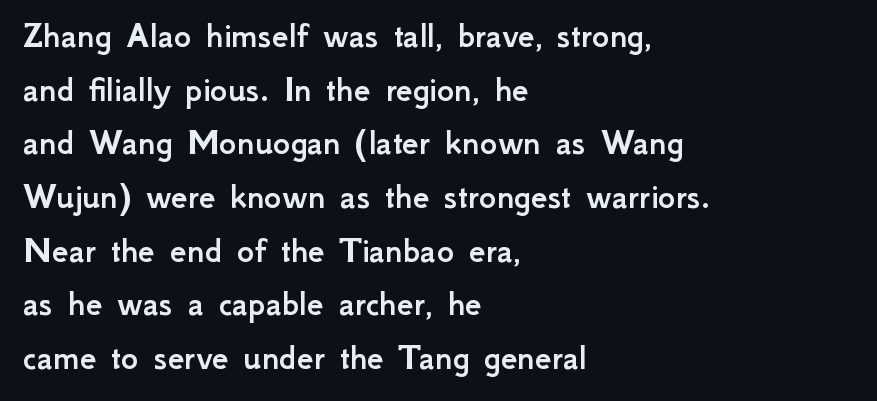
Q: Is the text italic (slanted)? A: No, it is upright.
Q: Is the typeface a serif or a sans-serif typeface? A: Sans-serif.
Q: Is the text underlined? A: No.
Q: How is the paragraph aligned? A: Left-aligned.
Q: Is the spacing between letters normal or unusually wide? A: Normal.
Q: Is the spacing between lines tight, normal or loose? A: Normal.
Q: Width (condensed, normal, or wide)? A: Normal.
Q: Stroke contrast? A: Low.
Q: x-height? A: Small.
Q: Monospaced? A: No.
